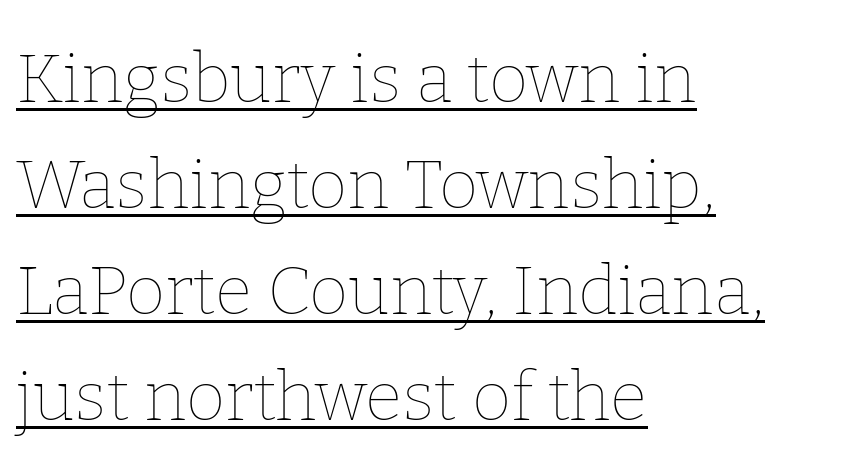
The image shows 68 px thin type, upright; set left-aligned, normal line spacing (1.56x), normal letter spacing, underlined; low stroke contrast and a medium x-height.
